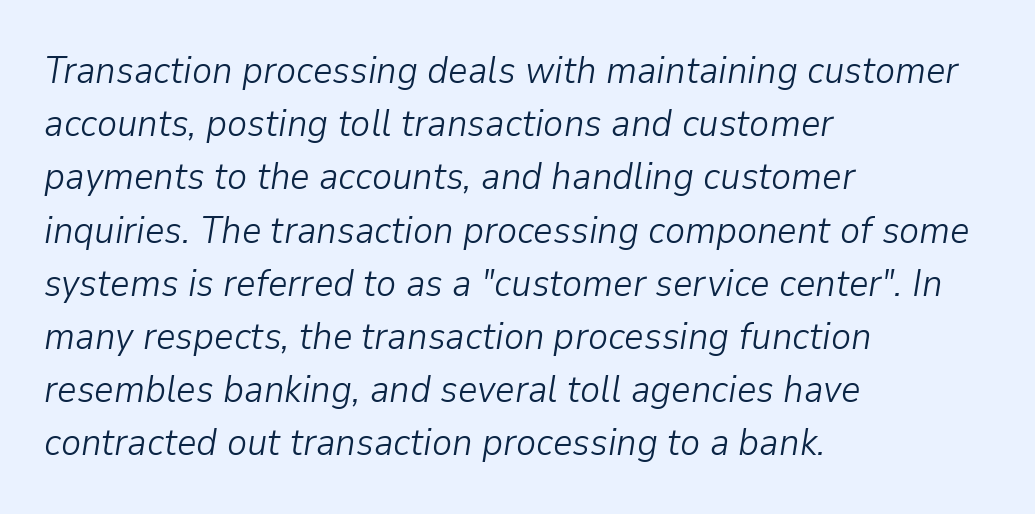
{"italic": "yes", "lean": "right", "slant_degrees": 9, "bold": "no", "weight": "light", "width": "normal", "stroke_contrast": "low", "x_height": "medium", "monospaced": "no", "underline": "no", "align": "left", "line_spacing": "normal", "line_spacing_ratio": 1.4, "letter_spacing": "normal", "letter_spacing_em": 0.0, "glyph_px": 38}
